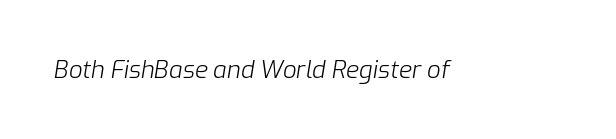
Q: Is the text bold? A: No.
Q: Is the text italic (slanted)? A: Yes, it leans right by about 9 degrees.
Q: Is the text underlined? A: No.
Q: Is the spacing between letters normal or unusually wide? A: Normal.
